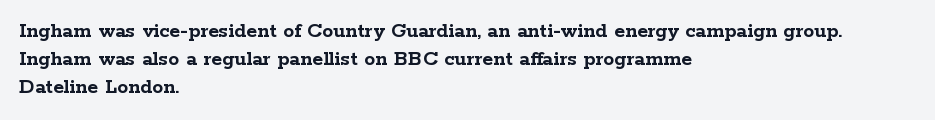
The image shows 22 px bold type, upright; set left-aligned, normal line spacing (1.27x), normal letter spacing, not underlined.
